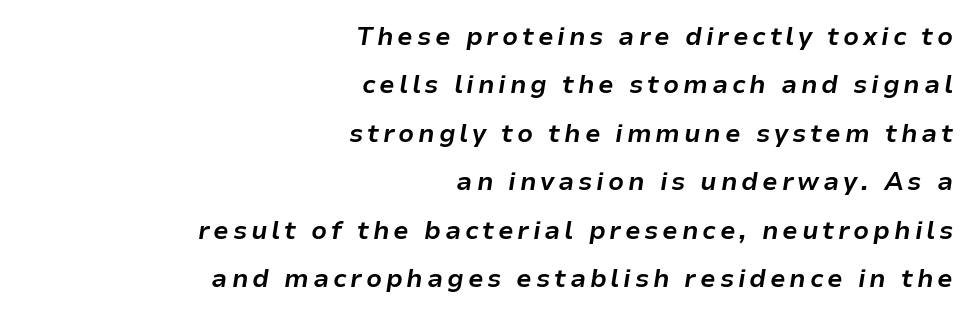
Designer's note — italics engaged. Casual observation: everything's shoved over to the right. The baseline area is clear. This sample trades compactness for vertical openness between lines.
